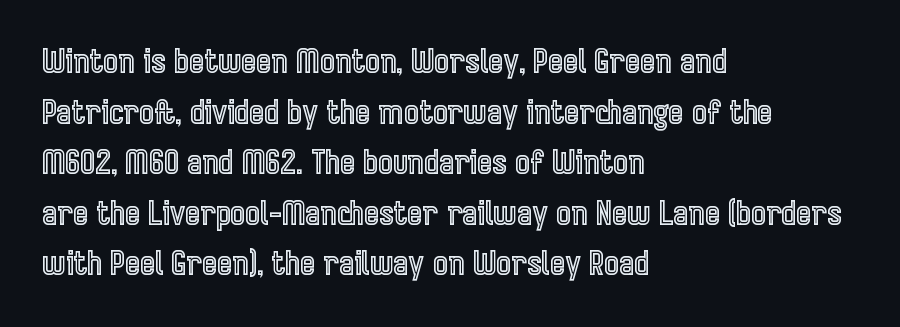
{"italic": "no", "width": "condensed", "x_height": "medium", "monospaced": "no", "underline": "no", "align": "left", "line_spacing": "normal", "line_spacing_ratio": 1.58, "letter_spacing": "normal", "letter_spacing_em": 0.0, "glyph_px": 32}
